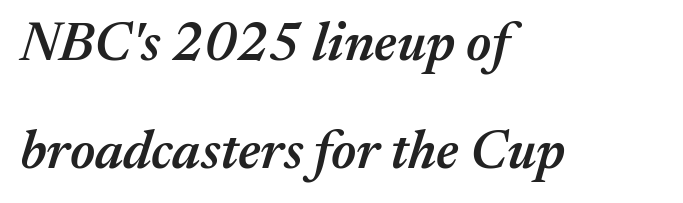
Plain, unruled lines of type. Looks like regular typesetting: each glyph gets only the width it needs. Regarding leading, the lines here are spaced well apart. Moderately thickened strokes mark this as semibold type. The rendering keeps characters at their native spacing. The compositor pushed each line to the left boundary.
